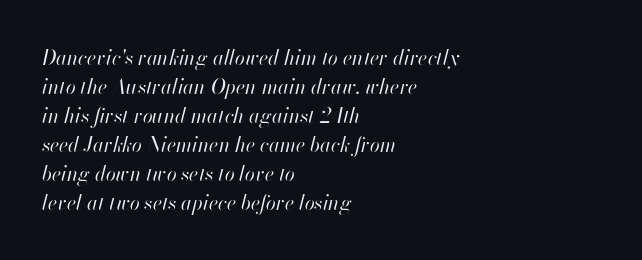
{"italic": "yes", "lean": "right", "slant_degrees": 13, "bold": "no", "underline": "no", "align": "left", "line_spacing": "normal", "line_spacing_ratio": 1.45, "letter_spacing": "normal", "letter_spacing_em": 0.0, "glyph_px": 20}
